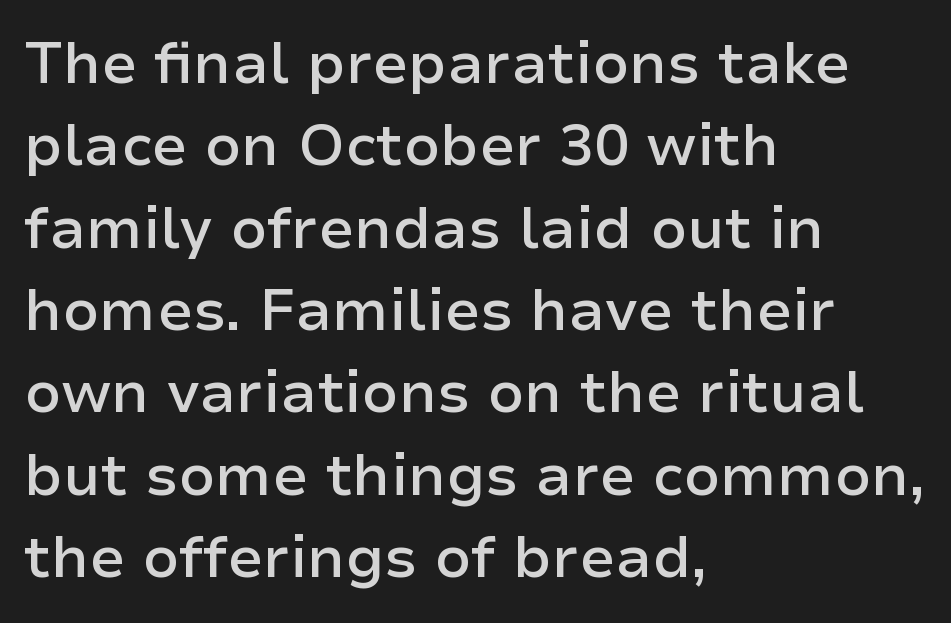
{"serif": "no", "italic": "no", "bold": "semi", "weight": "semibold", "width": "normal", "stroke_contrast": "low", "x_height": "medium", "monospaced": "no", "underline": "no", "align": "left", "line_spacing": "normal", "line_spacing_ratio": 1.42, "letter_spacing": "normal", "letter_spacing_em": 0.0, "glyph_px": 58}
